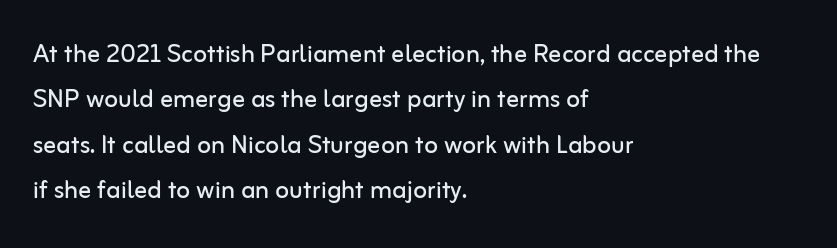
The image shows 32 px regular-weight sans-serif type, upright; set left-aligned, normal line spacing (1.42x), normal letter spacing, not underlined; low stroke contrast and a medium x-height.
